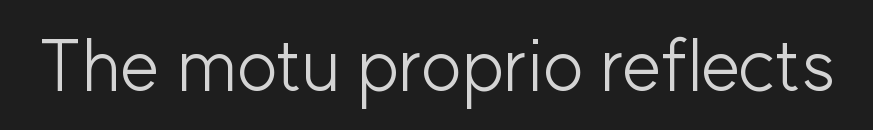
{"serif": "no", "italic": "no", "bold": "no", "weight": "light", "width": "normal", "stroke_contrast": "low", "x_height": "medium", "monospaced": "no", "underline": "no", "letter_spacing": "normal", "letter_spacing_em": 0.0, "glyph_px": 71}
